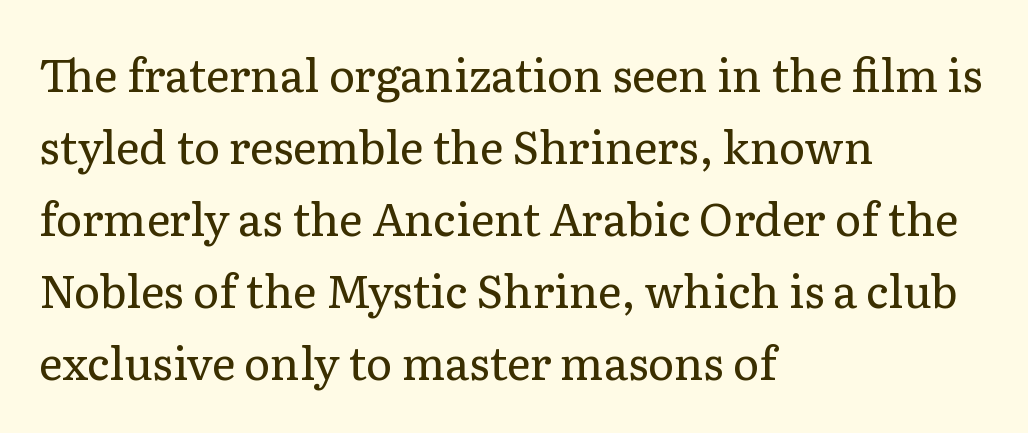
Line beginnings align vertically; line endings do not. The font sits on the lighter half of the weight spectrum, regular included. The letters stand straight up with perfectly vertical stems. Leading: standard.
